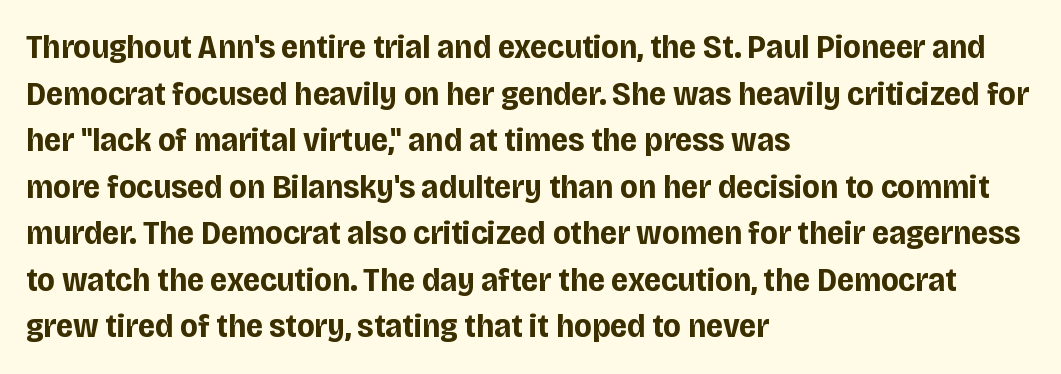
The image shows 34 px bold, condensed sans-serif type, upright; set left-aligned, normal line spacing (1.37x), normal letter spacing, not underlined; low stroke contrast and a large x-height.
